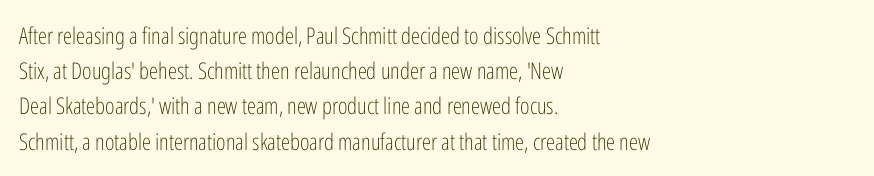
A typesetter would call this leading conventional body-copy spacing. Casual observation: everything's shoved over to the left. Counters stay open thanks to moderate or lighter strokes. The lettering stays uniformly vertical, giving the passage a roman look. No extra tracking has been applied to these lines. The gap between lines stays unmarked.
